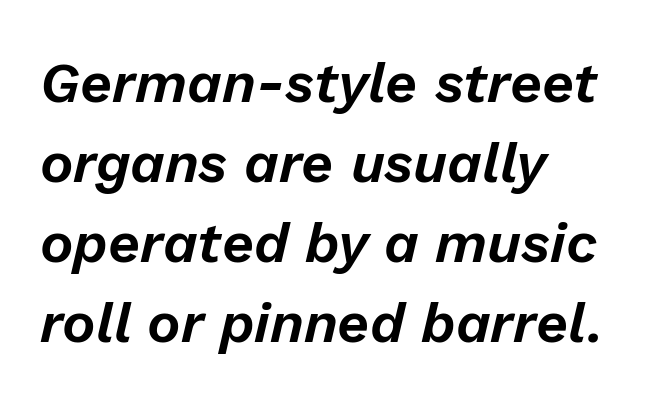
{"italic": "yes", "lean": "right", "slant_degrees": 13, "width": "normal", "stroke_contrast": "low", "x_height": "medium", "monospaced": "no", "underline": "no", "align": "left", "line_spacing": "normal", "line_spacing_ratio": 1.43, "letter_spacing": "normal", "letter_spacing_em": 0.0, "glyph_px": 56}
